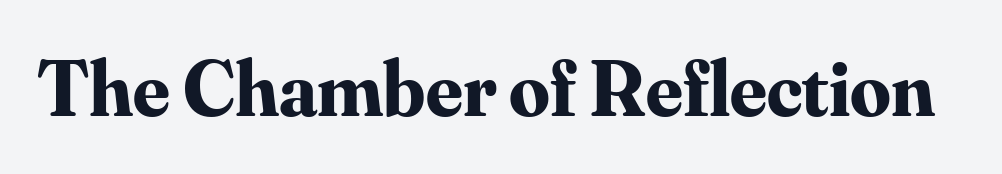
{"serif": "yes", "italic": "no", "bold": "yes", "weight": "bold", "width": "normal", "stroke_contrast": "medium", "x_height": "small", "monospaced": "no", "underline": "no", "letter_spacing": "normal", "letter_spacing_em": 0.0, "glyph_px": 80}
